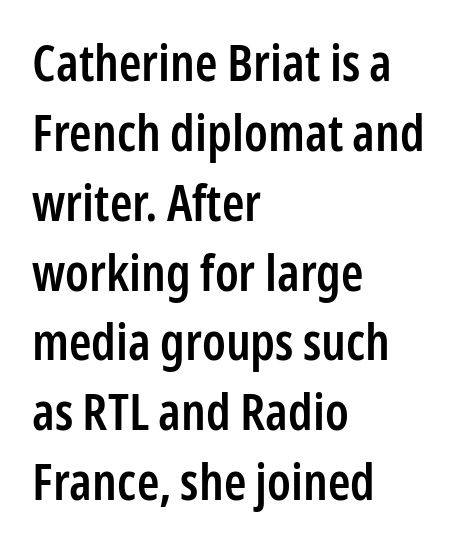
The image shows 51 px semibold, condensed sans-serif type, upright; set left-aligned, normal line spacing (1.37x), normal letter spacing, not underlined; low stroke contrast and a medium x-height.
